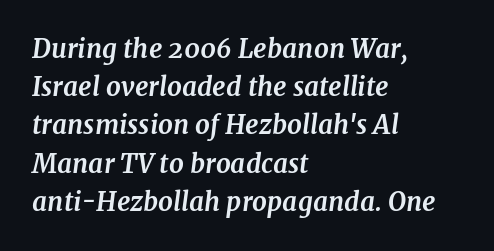
{"italic": "yes", "lean": "right", "slant_degrees": 7, "bold": "yes", "underline": "no", "align": "left", "line_spacing": "normal", "line_spacing_ratio": 1.47, "letter_spacing": "normal", "letter_spacing_em": 0.0, "glyph_px": 26}
